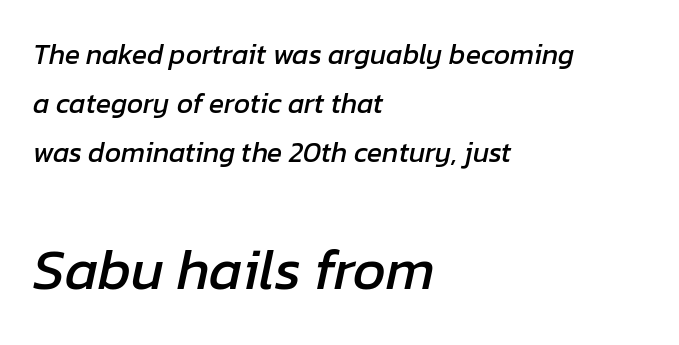
{"italic": "yes", "lean": "right", "slant_degrees": 12, "width": "normal", "stroke_contrast": "low", "x_height": "medium", "monospaced": "no", "underline": "no", "align": "left", "line_spacing_ratio": 1.75, "letter_spacing": "normal", "letter_spacing_em": 0.0, "larger_block": "second", "size_ratio": 2.04, "glyph_px": 57}
